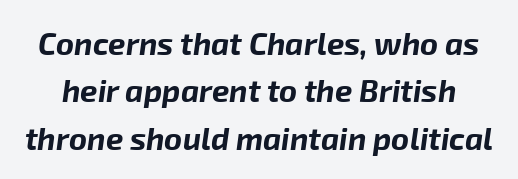
Q: Is the text bold? A: Yes.
Q: Is the text italic (slanted)? A: Yes, it leans right by about 8 degrees.
Q: Is the text underlined? A: No.
Q: Is the spacing between letters normal or unusually wide? A: Normal.
Q: Is the spacing between lines tight, normal or loose? A: Normal.
Q: Width (condensed, normal, or wide)? A: Normal.
Q: Stroke contrast? A: Low.
Q: x-height? A: Medium.
Q: Monospaced? A: No.
